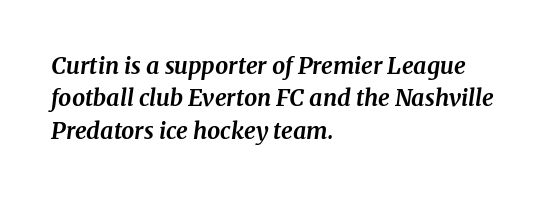
Tall strokes in this sample are angled rather than plumb. The sample has been set heavy, in full bold. The words here are not underlined. The tracking reads as untouched default to a designer's eye. Reading down the block, your eye returns to a fixed left position each line. Interline gaps are of average width in this sample.
